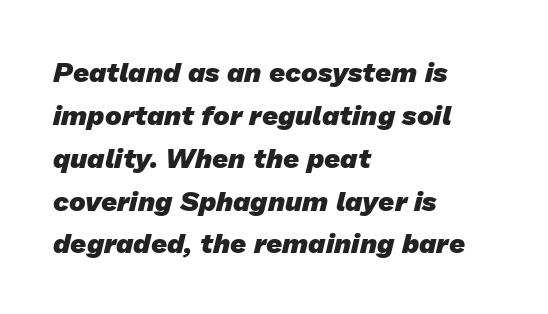
The image shows 28 px heavy sans-serif type; set left-aligned, normal line spacing (1.53x), normal letter spacing, not underlined; low stroke contrast and a medium x-height.
